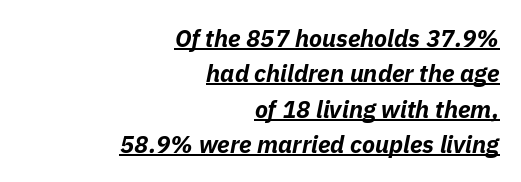
The image shows 24 px bold type, italic (leaning right); set right-aligned, normal line spacing (1.47x), normal letter spacing, underlined.
